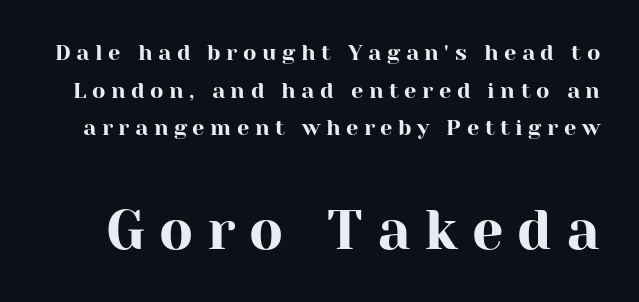
The image shows 56 px serif type, upright; set line spacing 1.71x, unusually wide letter spacing (+0.25 em), not underlined; the second (bottom) block is 2.55x larger; high stroke contrast and a medium x-height.
